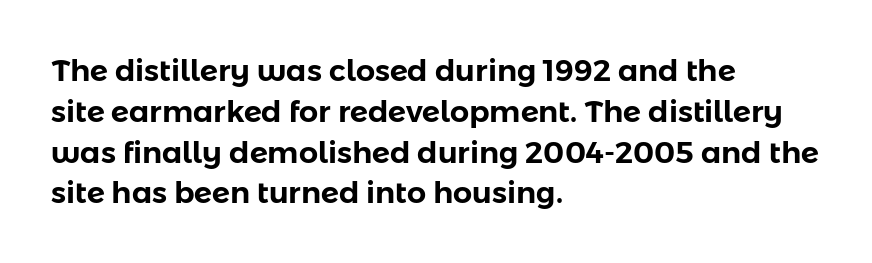
The image shows 30 px sans-serif type, upright; set left-aligned, normal line spacing (1.36x), normal letter spacing, not underlined; low stroke contrast and a medium x-height.
